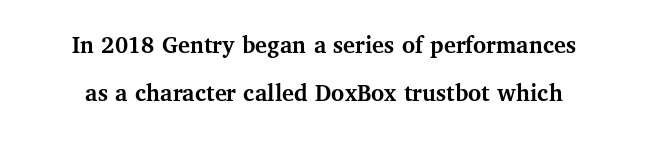
{"italic": "no", "bold": "yes", "underline": "no", "line_spacing": "loose", "line_spacing_ratio": 1.92, "letter_spacing": "normal", "letter_spacing_em": 0.0, "glyph_px": 25}
